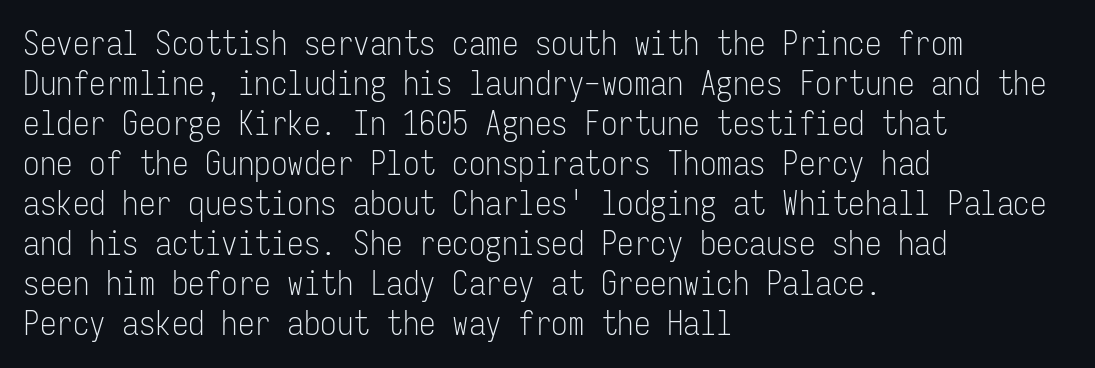
{"serif": "no", "italic": "no", "bold": "no", "weight": "light", "width": "condensed", "stroke_contrast": "low", "x_height": "medium", "monospaced": "yes", "underline": "no", "align": "left", "line_spacing_ratio": 1.21, "letter_spacing": "normal", "letter_spacing_em": 0.0, "glyph_px": 33}
